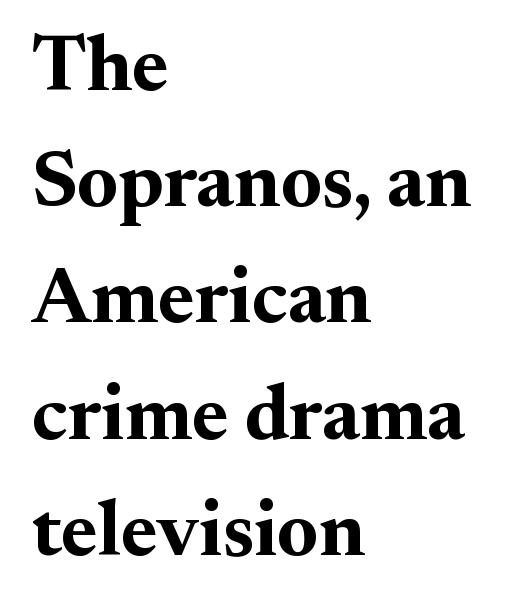
The image shows 78 px bold serif type, upright; set left-aligned, normal line spacing (1.49x), normal letter spacing, not underlined; medium stroke contrast and a small x-height.
